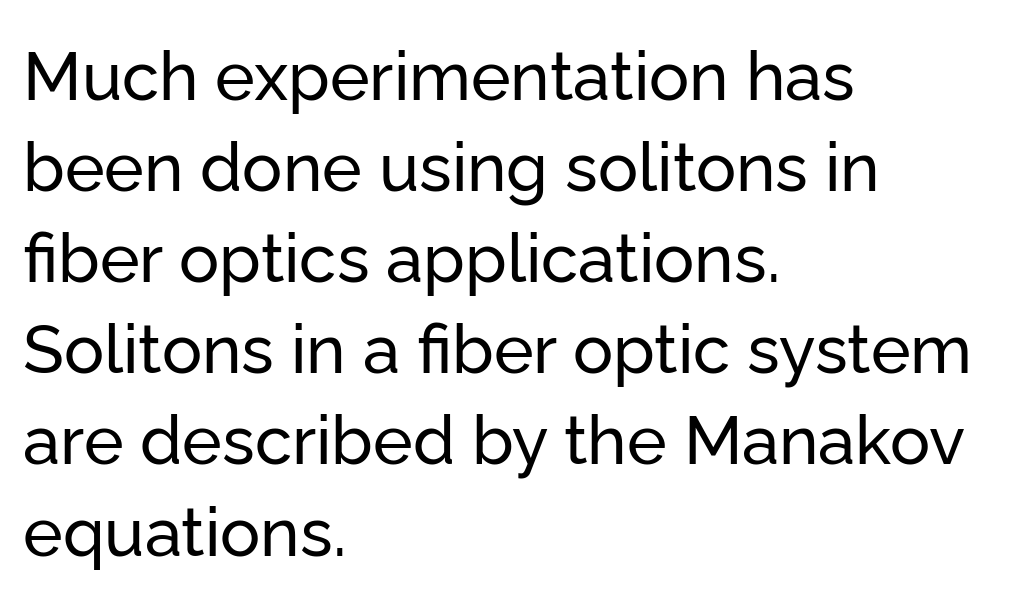
Note: no serifs on the glyphs. The space directly below the letters is spotless. Varying glyph widths throughout — classic text-font behaviour. Leading: standard.
